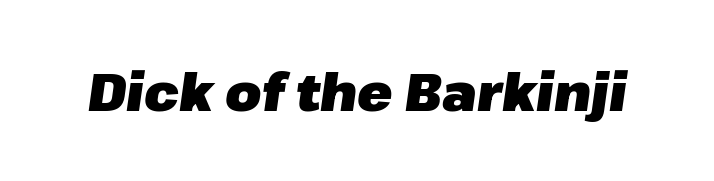
{"italic": "yes", "lean": "right", "slant_degrees": 8, "bold": "yes", "weight": "heavy", "width": "normal", "stroke_contrast": "low", "x_height": "medium", "monospaced": "no", "underline": "no", "letter_spacing": "normal", "letter_spacing_em": 0.0, "glyph_px": 52}
